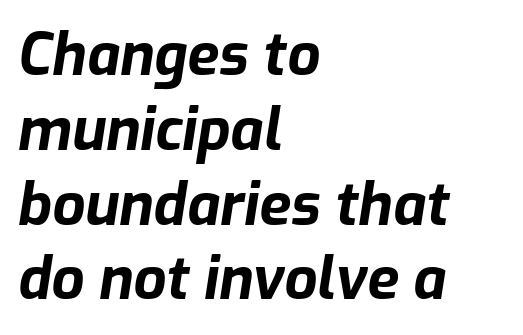
Spacing between characters is what you'd get straight out of the box. Is this a fixed-width face? No — the glyphs have proportional, varying widths. These words are printed bold, with thick strokes throughout. Nobody drew a line under any word here.
